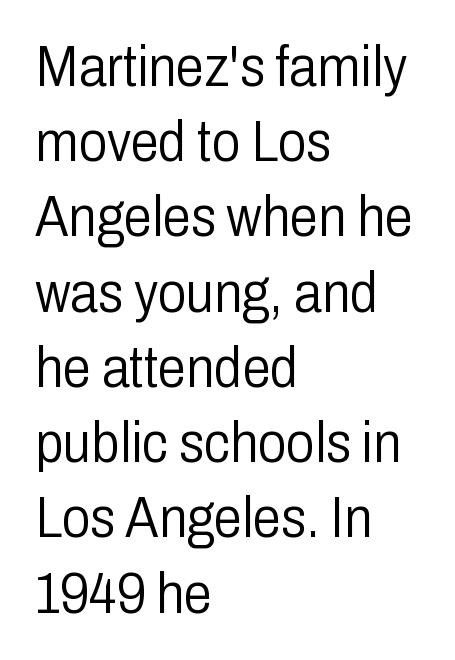
Q: Is the text bold? A: No.
Q: Is the text italic (slanted)? A: No, it is upright.
Q: Is the typeface a serif or a sans-serif typeface? A: Sans-serif.
Q: Is the text underlined? A: No.
Q: How is the paragraph aligned? A: Left-aligned.
Q: Is the spacing between letters normal or unusually wide? A: Normal.
Q: Is the spacing between lines tight, normal or loose? A: Normal.
Q: Width (condensed, normal, or wide)? A: Condensed.
Q: Stroke contrast? A: Low.
Q: x-height? A: Medium.
Q: Monospaced? A: No.
